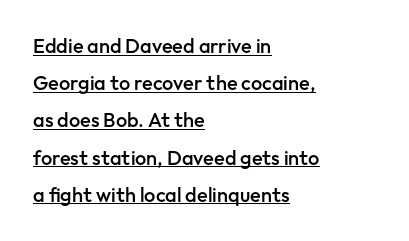
{"italic": "no", "bold": "semi", "underline": "yes", "align": "left", "line_spacing_ratio": 1.86, "letter_spacing": "normal", "letter_spacing_em": 0.0, "glyph_px": 20}
